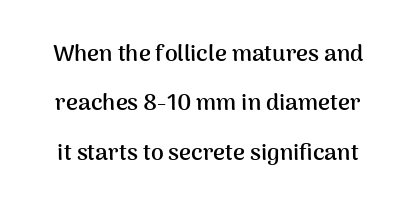
The rendering uses a bold face; every stroke is thick and dark. The letters stand upright; this is a roman face. Words appear dense and cohesive because spacing is normal. The glyphs are unaccompanied by any horizontal stroke below them. The leading is generous, giving the passage an open texture.
